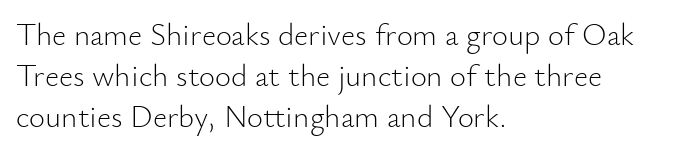
The image shows 31 px light sans-serif type, upright; set left-aligned, normal line spacing (1.32x), normal letter spacing, not underlined; low stroke contrast and a small x-height.
